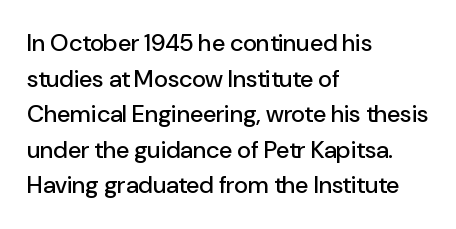
The image shows 24 px text type, upright; set left-aligned, normal line spacing (1.48x), normal letter spacing, not underlined.
